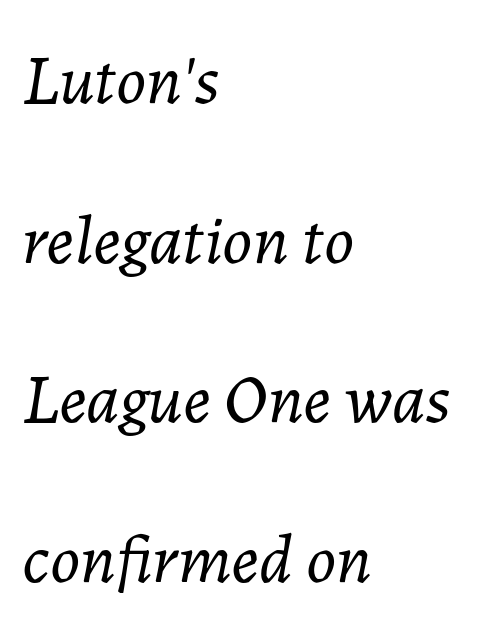
The compositor pushed each line to the left boundary. Descenders are the only things crossing below the line. Tall strokes in this sample are angled rather than plumb. No extra tracking has been applied to these lines. The font sits on the lighter half of the weight spectrum, regular included. These lines stand farther apart than default settings would place them.
